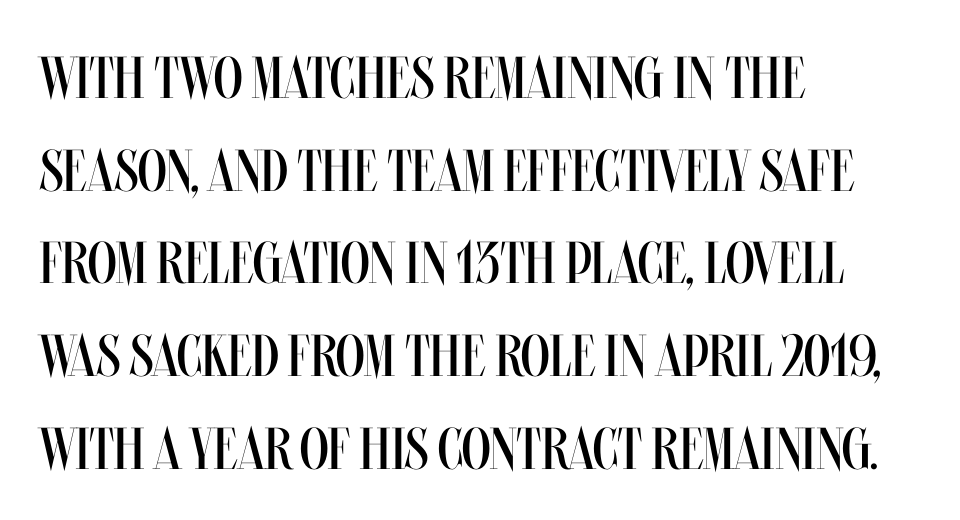
Q: Is the text bold? A: No.
Q: Is the text italic (slanted)? A: No, it is upright.
Q: Is the text underlined? A: No.
Q: How is the paragraph aligned? A: Left-aligned.
Q: Is the spacing between letters normal or unusually wide? A: Normal.
Q: Is the spacing between lines tight, normal or loose? A: Normal.
Q: Width (condensed, normal, or wide)? A: Condensed.
Q: Stroke contrast? A: Medium.
Q: x-height? A: Large.
Q: Monospaced? A: No.
